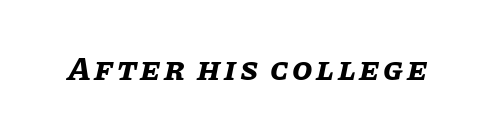
The string is rendered with underlining switched off. The strokes are fattened all the way to bold. It's the slanting kind of type. Varying glyph widths throughout — classic text-font behaviour.
